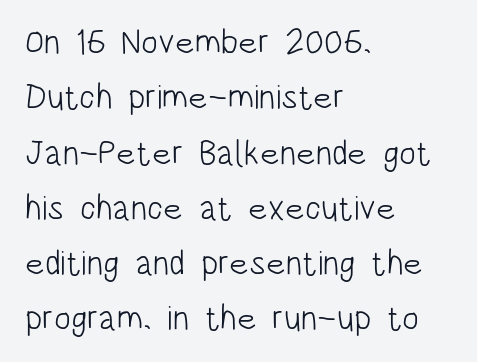
Think of a printed novel: that variable character pitch is what you see here. Every character sits straight up, as roman type does. Typeset ragged right — the left edge is the straight one. Caption: standard tracking, unaltered.
